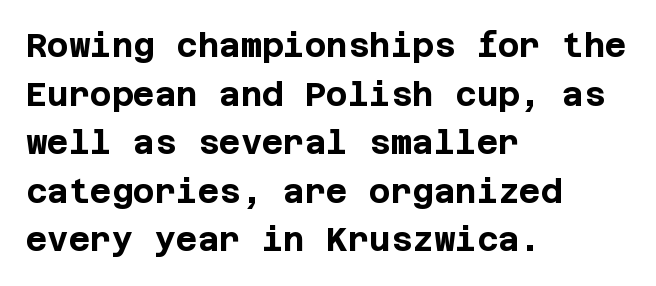
{"serif": "no", "italic": "no", "bold": "yes", "weight": "bold", "width": "normal", "stroke_contrast": "low", "x_height": "large", "underline": "no", "align": "left", "line_spacing": "normal", "line_spacing_ratio": 1.47, "letter_spacing": "normal", "letter_spacing_em": 0.0, "glyph_px": 33}
